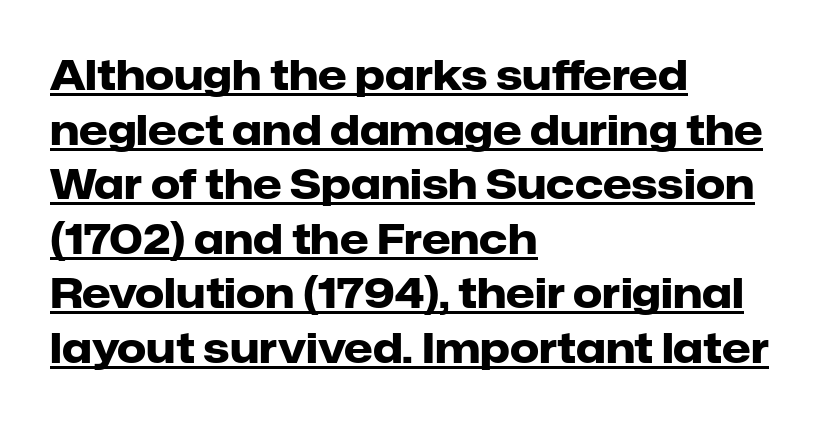
Is there any slant? The stems are plumb. Evenly set lines give the paragraph a standard silhouette. Each line starts at the same left margin while the right side varies. The face used here appears with an underline applied. Each letter keeps its own natural width here, so spacing adapts to shape.
